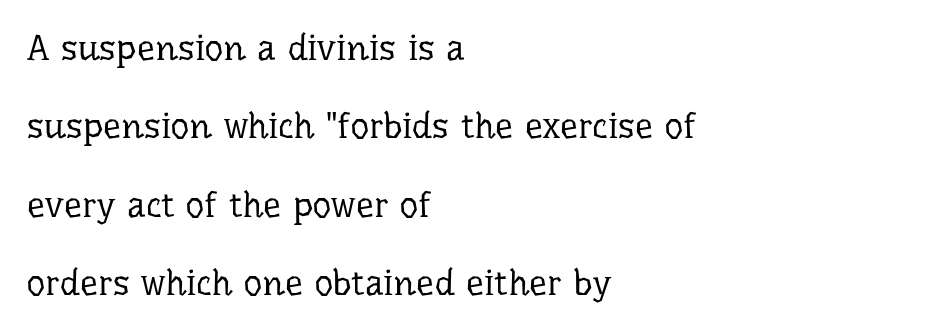
The image shows 36 px regular-weight serif type, upright; set left-aligned, loose line spacing (2.18x), normal letter spacing, not underlined; low stroke contrast and a medium x-height.
